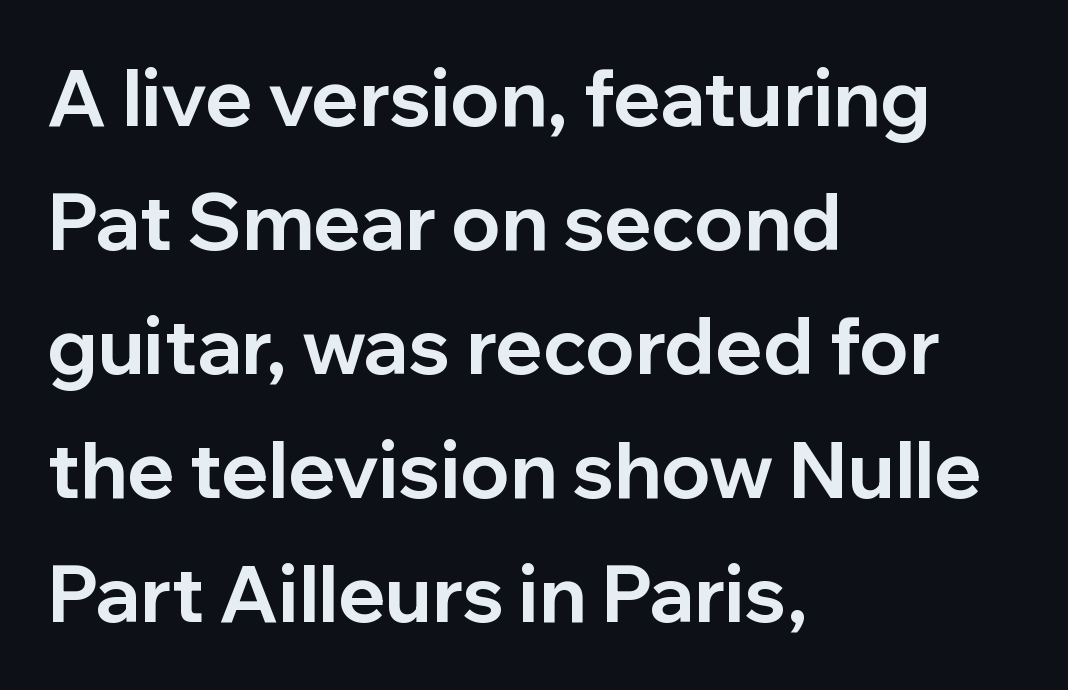
The image shows 78 px bold sans-serif type, upright; set left-aligned, normal line spacing (1.59x), normal letter spacing, not underlined; low stroke contrast and a medium x-height.
